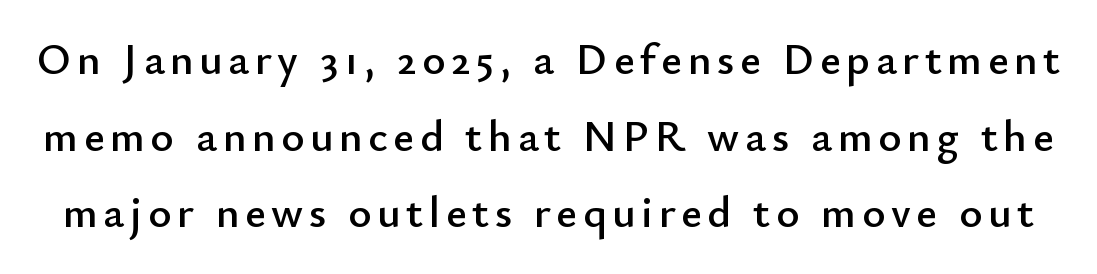
Q: Is the text italic (slanted)? A: No, it is upright.
Q: Is the typeface a serif or a sans-serif typeface? A: Sans-serif.
Q: Is the text underlined? A: No.
Q: Width (condensed, normal, or wide)? A: Normal.
Q: Stroke contrast? A: Low.
Q: x-height? A: Small.
Q: Monospaced? A: No.
